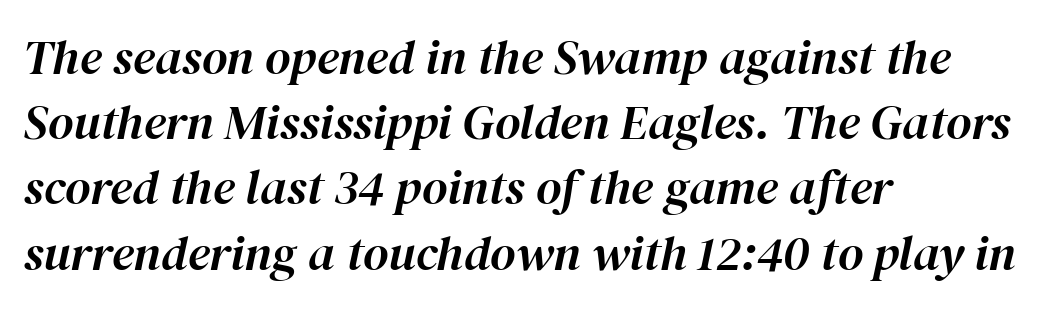
Between one letter and the next there's only the usual sliver of space. The face used here has a pronounced slope to its letters. The lines are quadded left. In terms of leading, this rendering sits right in the middle. Nobody drew a line under any word here.
